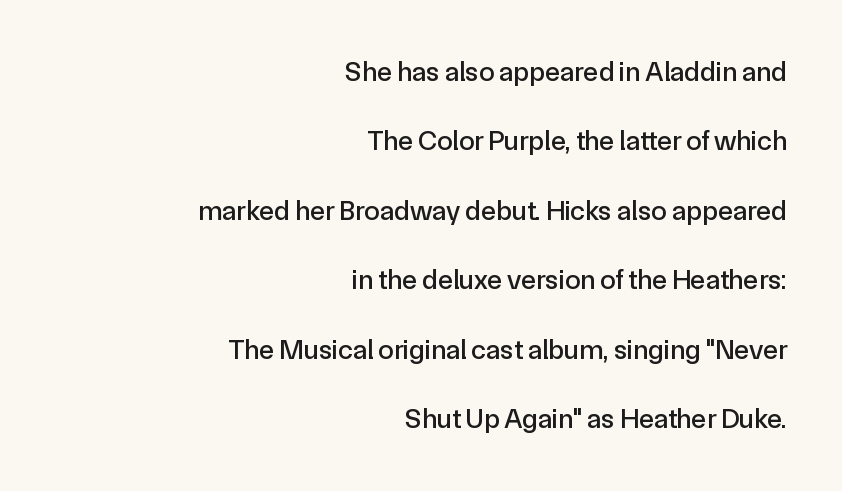
You could not count columns in this text — the font is proportionally spaced. The type sits square on the baseline with zero lean. Each letter's strokes conclude bluntly, with no projecting serifs. This sample uses plain, unmodified letter spacing.
